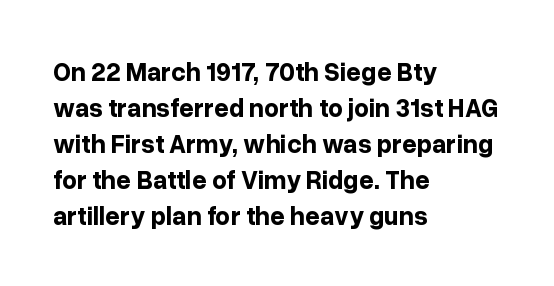
Q: Is the text bold? A: Yes.
Q: Is the text italic (slanted)? A: No, it is upright.
Q: Is the text underlined? A: No.
Q: How is the paragraph aligned? A: Left-aligned.
Q: Is the spacing between letters normal or unusually wide? A: Normal.
Q: Is the spacing between lines tight, normal or loose? A: Normal.
